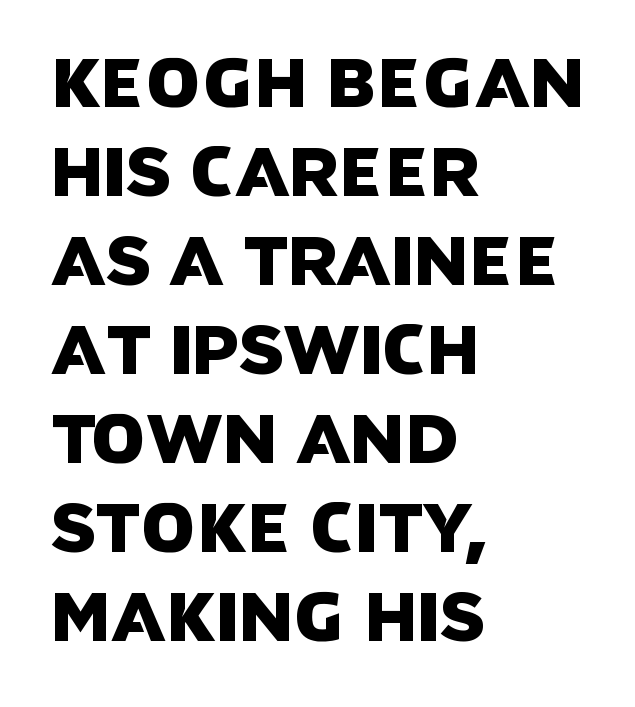
The image shows 69 px sans-serif type; set left-aligned, normal line spacing (1.29x), normal letter spacing, not underlined; low stroke contrast and a large x-height.
